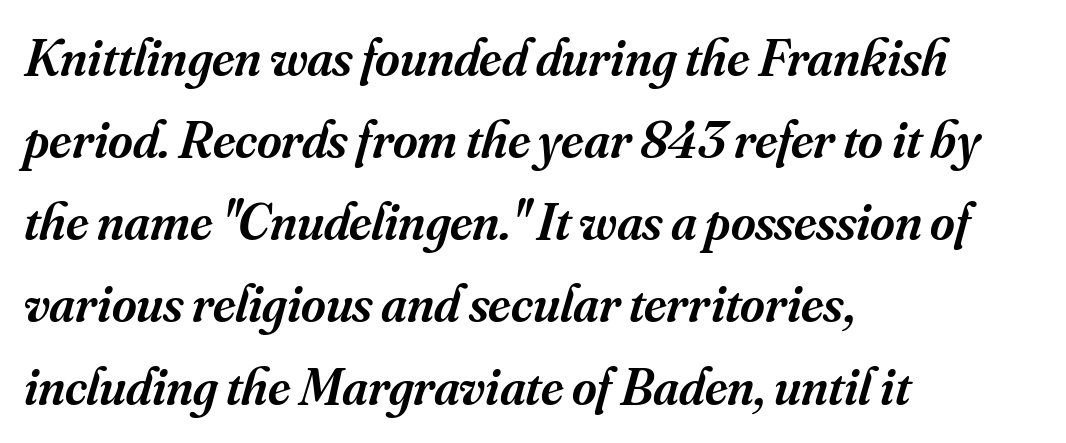
Q: Is the text bold? A: Semi-bold.
Q: Is the text italic (slanted)? A: Yes, it leans right by about 16 degrees.
Q: Is the typeface a serif or a sans-serif typeface? A: Serif.
Q: Is the text underlined? A: No.
Q: How is the paragraph aligned? A: Left-aligned.
Q: Is the spacing between letters normal or unusually wide? A: Normal.
Q: Is the spacing between lines tight, normal or loose? A: Normal.
Q: Width (condensed, normal, or wide)? A: Normal.
Q: Stroke contrast? A: Medium.
Q: x-height? A: Small.
Q: Monospaced? A: No.
